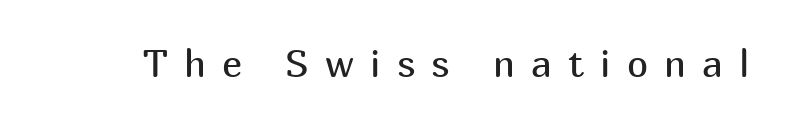
The image shows 38 px regular-weight sans-serif type, upright; set unusually wide letter spacing (+0.42 em), not underlined; medium stroke contrast and a medium x-height.
